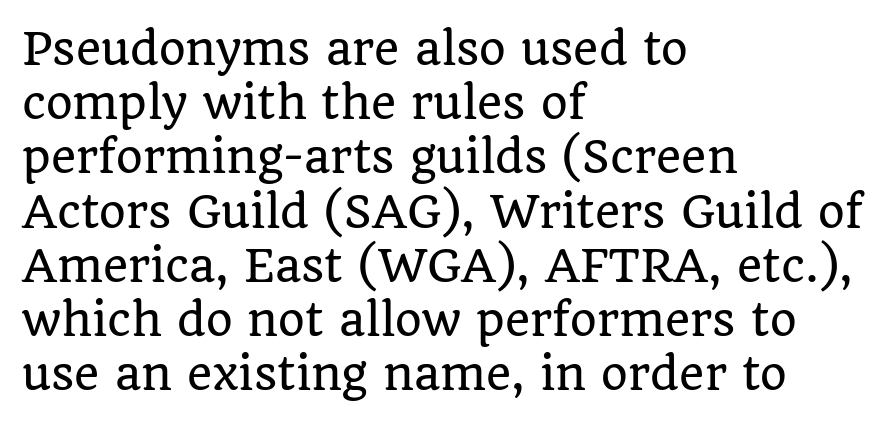
Q: Is the text italic (slanted)? A: No, it is upright.
Q: Is the typeface a serif or a sans-serif typeface? A: Serif.
Q: Is the text underlined? A: No.
Q: How is the paragraph aligned? A: Left-aligned.
Q: Is the spacing between letters normal or unusually wide? A: Normal.
Q: Is the spacing between lines tight, normal or loose? A: Normal.
Q: Width (condensed, normal, or wide)? A: Normal.
Q: Stroke contrast? A: Low.
Q: x-height? A: Large.
Q: Monospaced? A: No.
